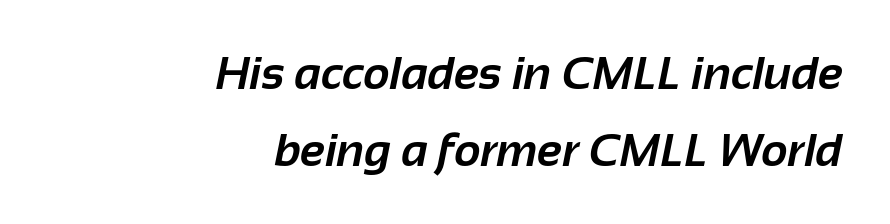
The image shows 46 px bold sans-serif type; set right-aligned, normal line spacing (1.68x), normal letter spacing, not underlined; low stroke contrast and a medium x-height.
